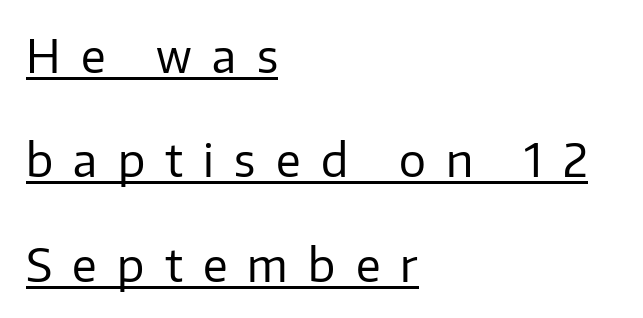
{"serif": "no", "italic": "no", "bold": "no", "weight": "regular", "width": "normal", "stroke_contrast": "low", "x_height": "medium", "monospaced": "no", "underline": "yes", "align": "left", "line_spacing": "loose", "line_spacing_ratio": 2.32, "letter_spacing": "wide", "letter_spacing_em": 0.45, "glyph_px": 45}
